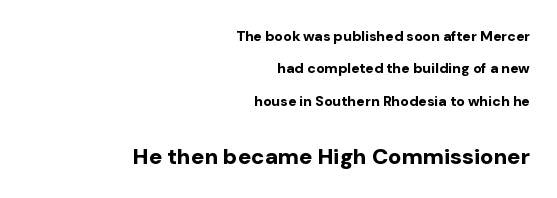
{"italic": "no", "bold": "yes", "underline": "no", "align": "right", "line_spacing": "loose", "line_spacing_ratio": 2.31, "letter_spacing": "normal", "letter_spacing_em": 0.0, "larger_block": "second", "size_ratio": 1.57, "glyph_px": 22}
